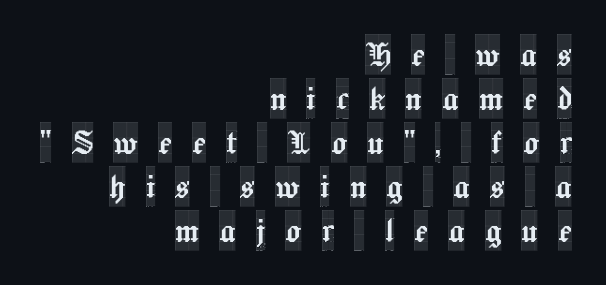
The image shows 40 px condensed serif type, upright; set right-aligned, tight line spacing (1.1x), unusually wide letter spacing (+0.5 em), not underlined; a large x-height.
